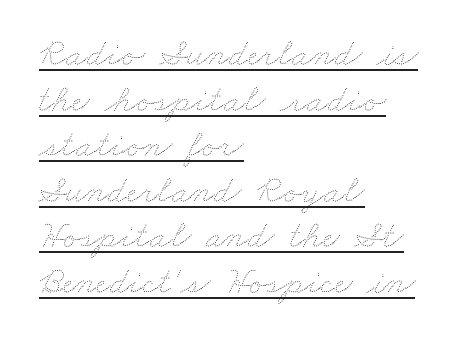
Is there an underline? Yes — a line sits under the letters. The typeface has the unassuming heft of standard copy or less. Looks like regular typesetting: each glyph gets only the width it needs. The letters sit at their default tracking, neither squeezed nor spread.
